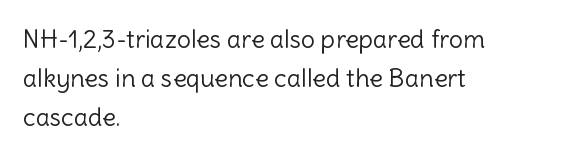
The space between consecutive lines is moderate. In terms of letterspacing, this is plain default setting. This rendering features lettering with no underline. Is the stroke heavy? The answer is a plain regular-or-lighter.
